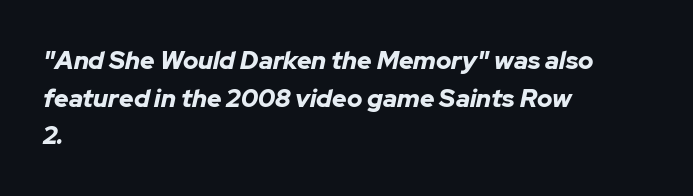
Q: Is the text bold? A: Yes.
Q: Is the text italic (slanted)? A: Yes, it leans right by about 12 degrees.
Q: Is the text underlined? A: No.
Q: How is the paragraph aligned? A: Left-aligned.
Q: Is the spacing between letters normal or unusually wide? A: Normal.
Q: Is the spacing between lines tight, normal or loose? A: Normal.
